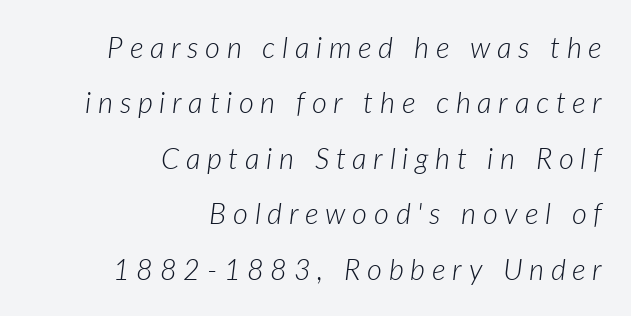
The image shows 29 px light type, italic (leaning right); set right-aligned, loose line spacing (1.91x), unusually wide letter spacing (+0.23 em), not underlined; low stroke contrast and a medium x-height.
